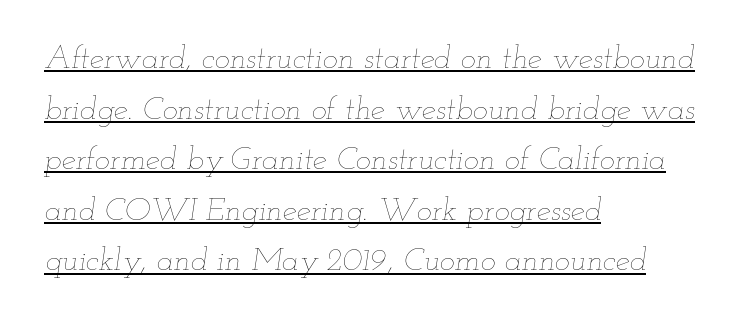
{"italic": "yes", "lean": "right", "slant_degrees": 12, "bold": "no", "weight": "thin", "width": "wide", "stroke_contrast": "low", "x_height": "small", "monospaced": "no", "underline": "yes", "align": "left", "line_spacing": "normal", "line_spacing_ratio": 1.58, "letter_spacing": "normal", "letter_spacing_em": 0.0, "glyph_px": 32}
